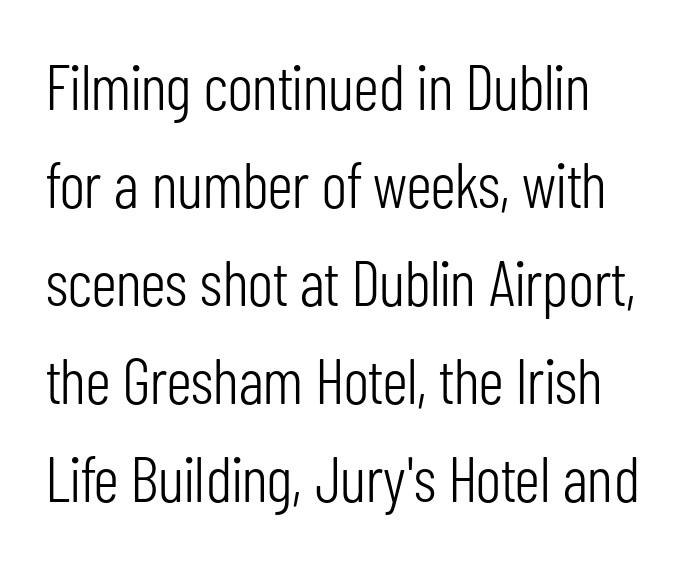
The image shows 64 px light, condensed sans-serif type, upright; set left-aligned, normal line spacing (1.53x), normal letter spacing, not underlined; low stroke contrast and a medium x-height.
